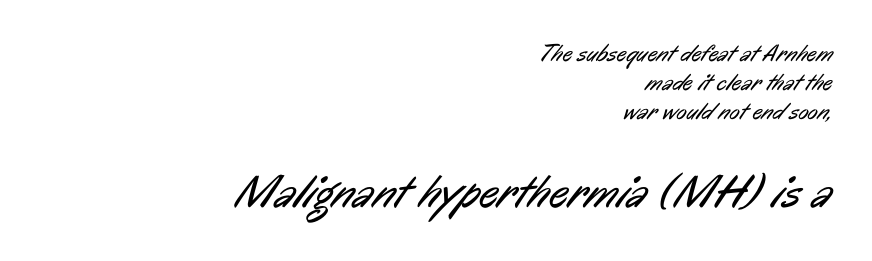
{"serif": "no", "bold": "no", "weight": "regular", "width": "condensed", "stroke_contrast": "low", "x_height": "medium", "monospaced": "no", "underline": "no", "align": "right", "line_spacing_ratio": 1.2, "letter_spacing": "normal", "letter_spacing_em": 0.0, "larger_block": "second", "size_ratio": 1.96, "glyph_px": 47}
